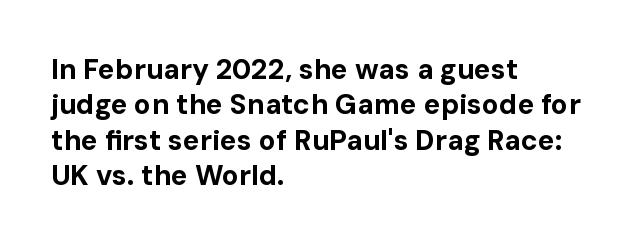
Q: Is the text bold? A: Yes.
Q: Is the text italic (slanted)? A: No, it is upright.
Q: Is the typeface a serif or a sans-serif typeface? A: Sans-serif.
Q: Is the text underlined? A: No.
Q: How is the paragraph aligned? A: Left-aligned.
Q: Is the spacing between letters normal or unusually wide? A: Normal.
Q: Is the spacing between lines tight, normal or loose? A: Normal.
Q: Width (condensed, normal, or wide)? A: Normal.
Q: Stroke contrast? A: Low.
Q: x-height? A: Medium.
Q: Monospaced? A: No.
